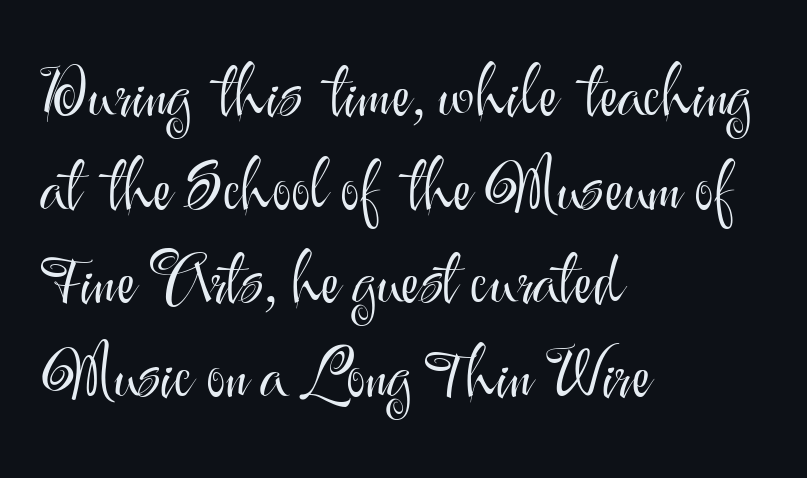
The image shows 66 px light sans-serif type; set left-aligned, normal line spacing (1.42x), normal letter spacing, not underlined; medium stroke contrast and a small x-height.
